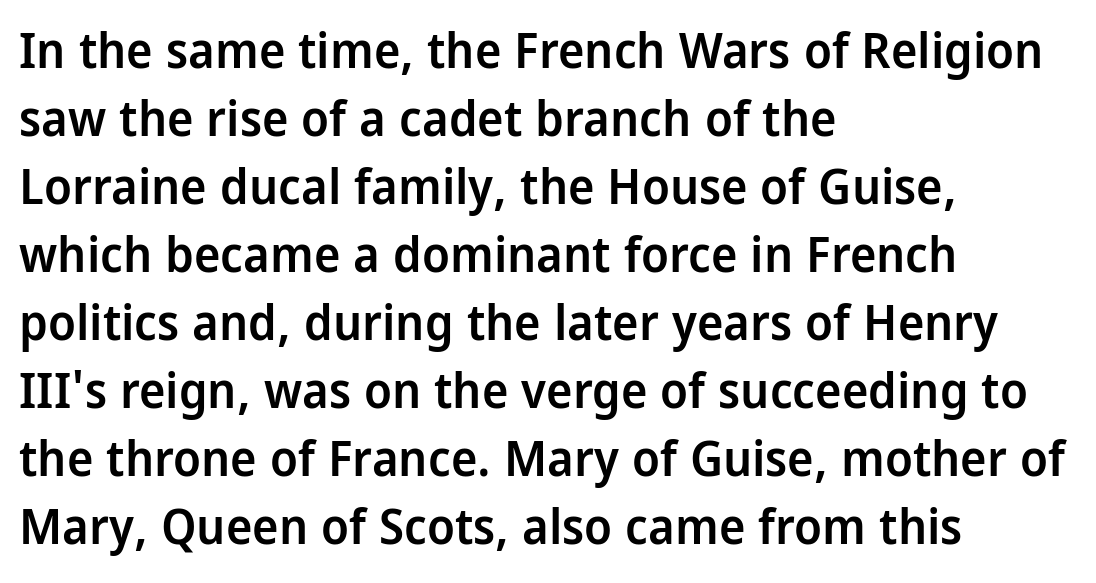
Slightly chunky letters — semibold, I'd say, not full bold. The strip under each line holds only bare page. Ordinary non-slanted type is in use. Each new line begins a customary step beneath the previous one.
